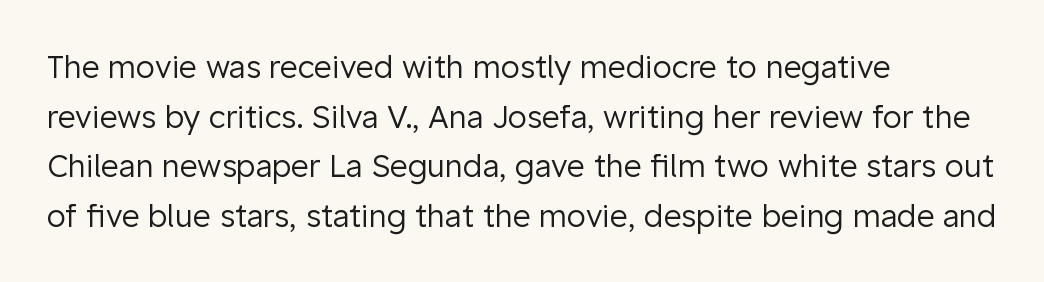
The image shows 31 px regular-weight sans-serif type, upright; set left-aligned, normal line spacing (1.6x), normal letter spacing, not underlined; low stroke contrast and a medium x-height.
